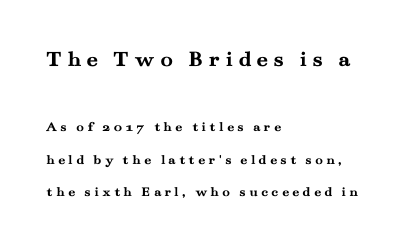
The image shows 23 px bold type, upright; set left-aligned, loose line spacing (2.33x), unusually wide letter spacing (+0.23 em), not underlined; the first (top) block is 1.64x larger.
